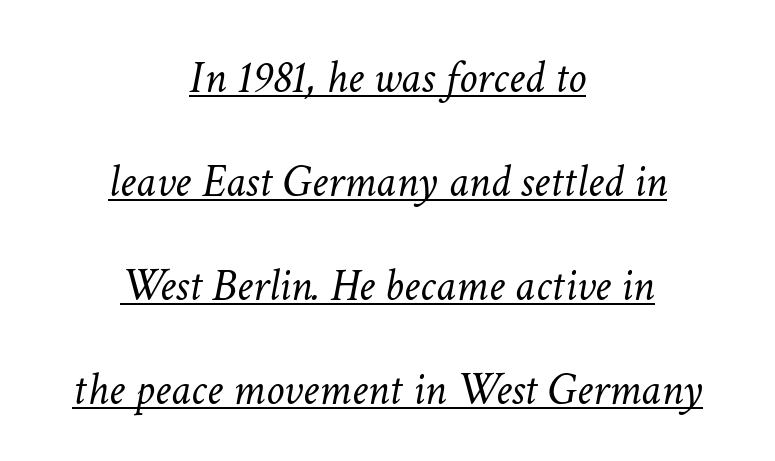
Airy leading. Stem width sits at or under what a default text font uses. A student would call this center alignment; a typographer would say set centered. The rendered words wear a rule along their underside.
